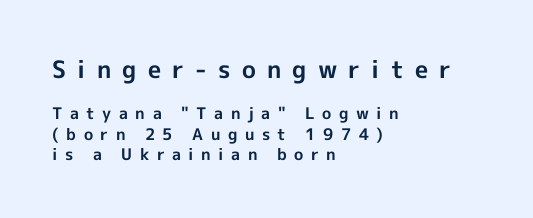
The image shows 24 px bold type, upright; set left-aligned, normal line spacing (1.26x), unusually wide letter spacing (+0.47 em), not underlined; the first (top) block is 1.5x larger.
